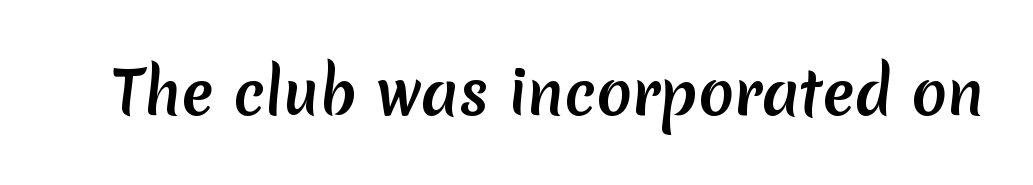
{"serif": "no", "width": "normal", "stroke_contrast": "medium", "x_height": "medium", "monospaced": "no", "underline": "no", "letter_spacing": "normal", "letter_spacing_em": 0.0, "glyph_px": 59}
